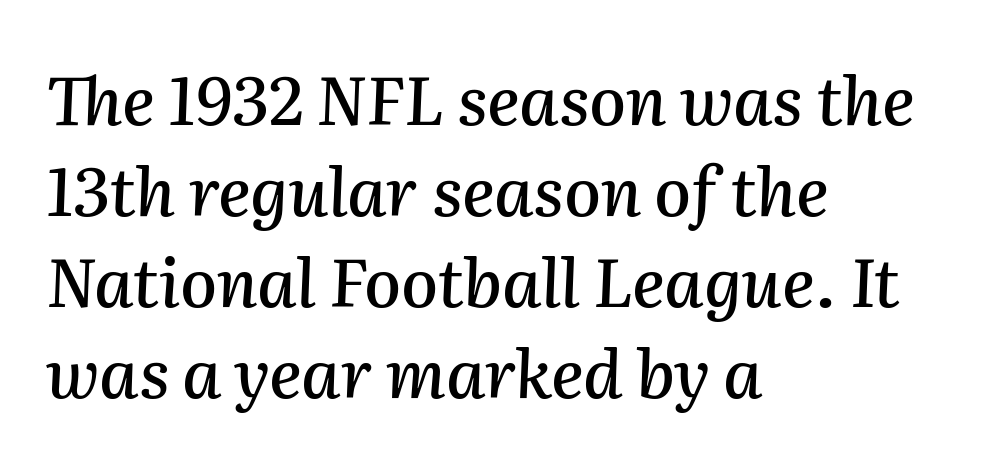
The image shows 67 px text type, italic (leaning right); set left-aligned, normal line spacing (1.36x), normal letter spacing, not underlined; medium stroke contrast and a medium x-height.
